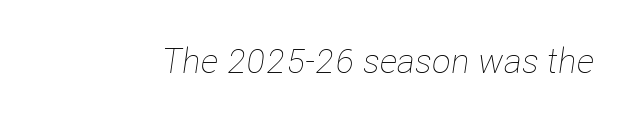
Q: Is the text bold? A: No.
Q: Is the text italic (slanted)? A: Yes, it leans right by about 8 degrees.
Q: Is the text underlined? A: No.
Q: Is the spacing between letters normal or unusually wide? A: Normal.
Q: Width (condensed, normal, or wide)? A: Condensed.
Q: Stroke contrast? A: Low.
Q: x-height? A: Medium.
Q: Monospaced? A: No.
